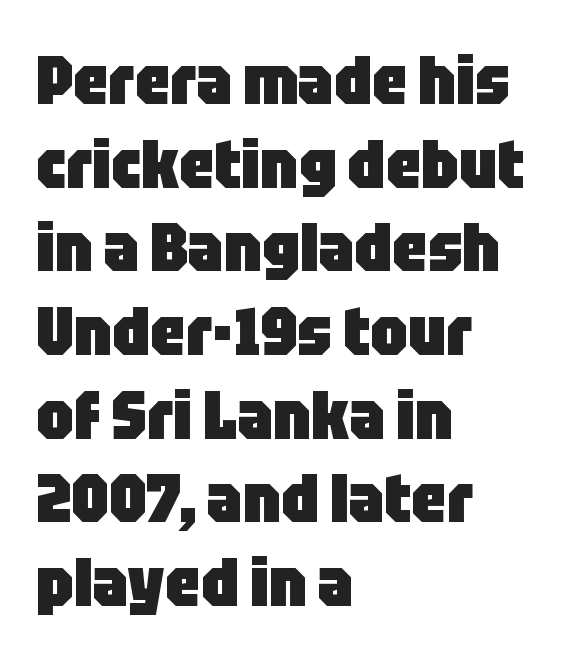
Q: Is the text bold? A: Yes.
Q: Is the text italic (slanted)? A: No, it is upright.
Q: Is the typeface a serif or a sans-serif typeface? A: Sans-serif.
Q: Is the text underlined? A: No.
Q: How is the paragraph aligned? A: Left-aligned.
Q: Is the spacing between letters normal or unusually wide? A: Normal.
Q: Width (condensed, normal, or wide)? A: Condensed.
Q: Stroke contrast? A: Low.
Q: x-height? A: Large.
Q: Monospaced? A: No.
